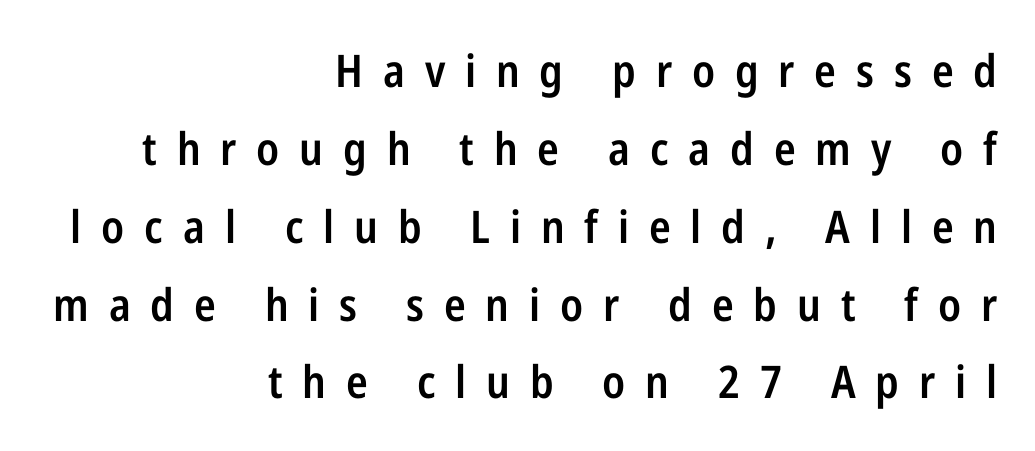
The space beneath each line is pristine and unruled. The rendering uses natural spacing where letterforms have individual widths. A typesetter would mark this as roman, not italic. These lines are composed in type without serifs. Caption: multi-line text, flush right, ragged left. Observe the wide spacing: letters keep a clear distance from each other.
